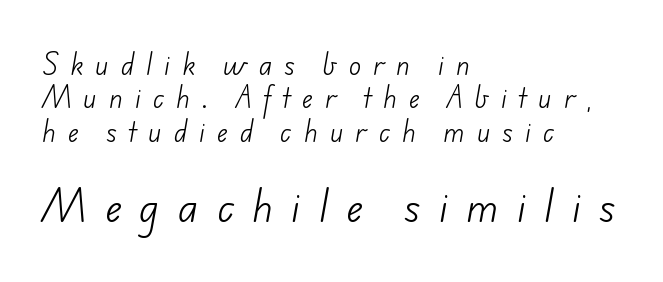
{"serif": "no", "bold": "no", "weight": "light", "width": "normal", "stroke_contrast": "low", "x_height": "small", "monospaced": "no", "underline": "no", "align": "left", "line_spacing": "normal", "line_spacing_ratio": 1.34, "letter_spacing": "wide", "letter_spacing_em": 0.49, "larger_block": "second", "size_ratio": 1.52, "glyph_px": 38}
